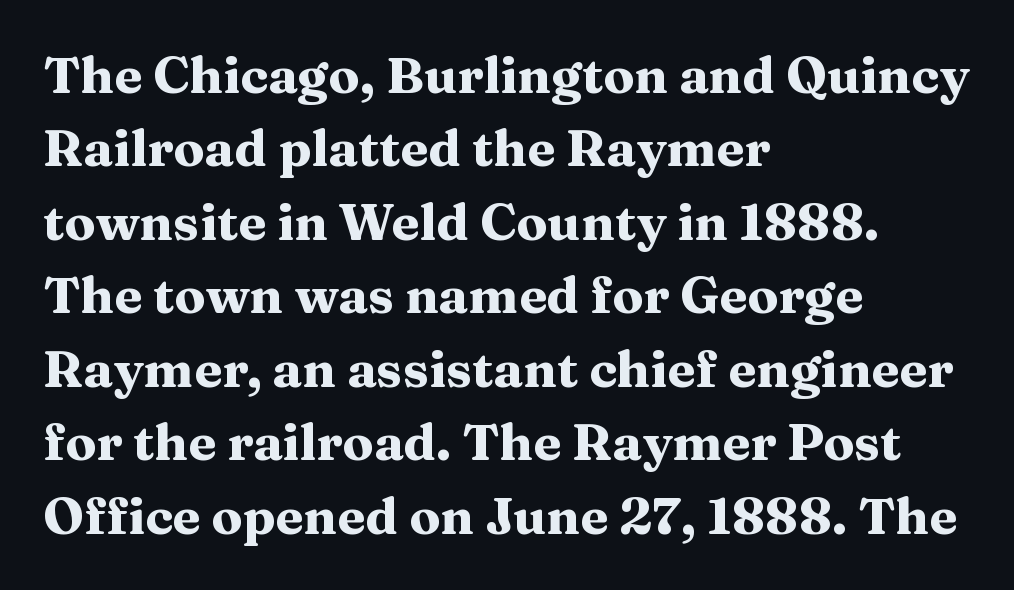
Q: Is the text bold? A: Yes.
Q: Is the text italic (slanted)? A: No, it is upright.
Q: Is the typeface a serif or a sans-serif typeface? A: Serif.
Q: Is the text underlined? A: No.
Q: How is the paragraph aligned? A: Left-aligned.
Q: Is the spacing between letters normal or unusually wide? A: Normal.
Q: Is the spacing between lines tight, normal or loose? A: Normal.
Q: Width (condensed, normal, or wide)? A: Wide.
Q: Stroke contrast? A: Medium.
Q: x-height? A: Medium.
Q: Monospaced? A: No.
